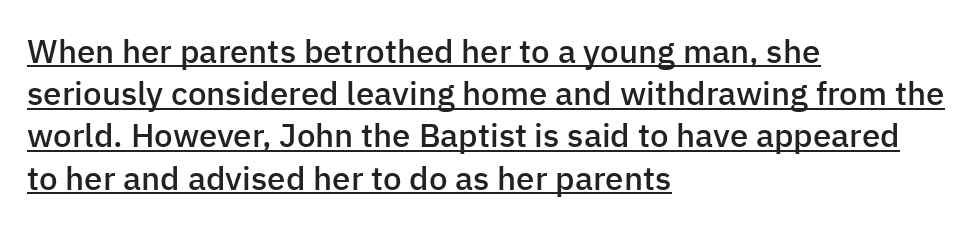
{"serif": "no", "italic": "no", "bold": "semi", "weight": "semibold", "width": "normal", "stroke_contrast": "low", "x_height": "medium", "monospaced": "no", "underline": "yes", "align": "left", "line_spacing": "normal", "line_spacing_ratio": 1.28, "letter_spacing": "normal", "letter_spacing_em": 0.0, "glyph_px": 33}
